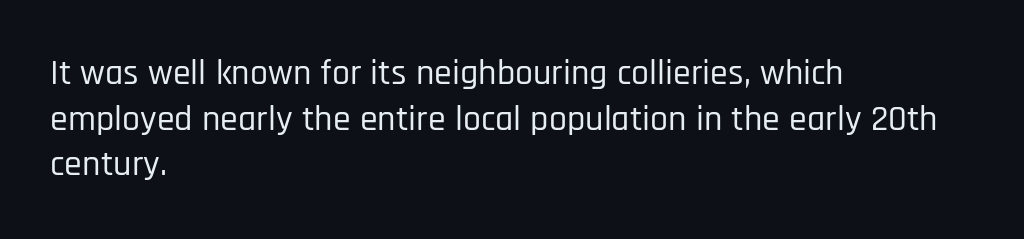
Posture: vertical. Grotesque or geometric, the face here clearly has no serifs. Glyph-to-glyph distance matches everyday printed text. Descenders are the only things crossing below the line. Note the varied advance widths — an 'i' is clearly narrower than an 'm'. Notice how descenders clear the ascenders below comfortably — that's standard leading.
